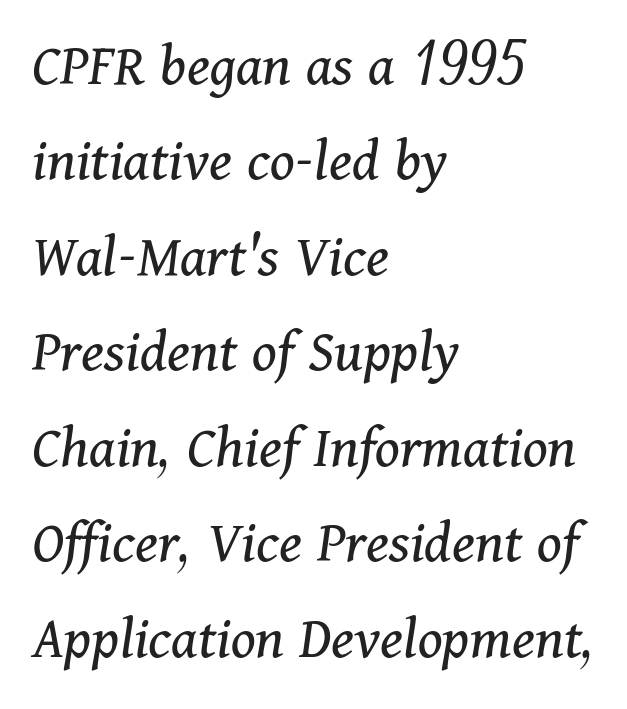
The rows are spaced the way most documents space them. Serif or sans? Serif — the stroke terminals have little feet. The zone under the glyphs is completely vacant. The face used here is proportionally spaced, like ordinary book or web type. Students, note that the glyphs here touch the page at normal intervals.
